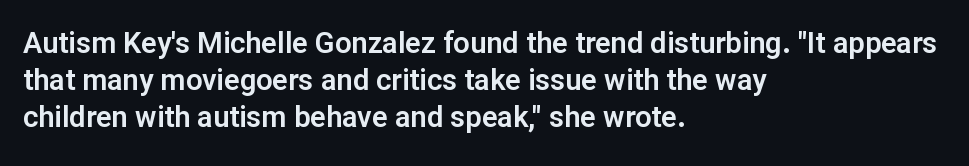
{"serif": "no", "italic": "no", "width": "normal", "stroke_contrast": "low", "x_height": "medium", "monospaced": "no", "underline": "no", "align": "left", "line_spacing": "normal", "line_spacing_ratio": 1.27, "letter_spacing": "normal", "letter_spacing_em": 0.0, "glyph_px": 29}
